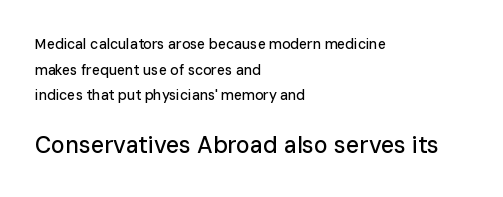
{"italic": "no", "underline": "no", "align": "left", "line_spacing_ratio": 1.83, "letter_spacing": "normal", "letter_spacing_em": 0.0, "larger_block": "second", "size_ratio": 1.64, "glyph_px": 23}
